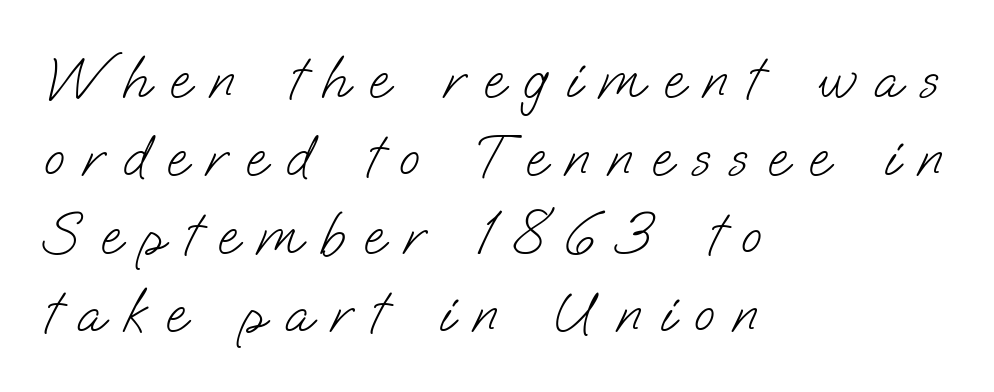
{"serif": "no", "bold": "no", "weight": "light", "width": "normal", "stroke_contrast": "low", "x_height": "small", "monospaced": "no", "underline": "no", "align": "left", "line_spacing": "normal", "line_spacing_ratio": 1.3, "letter_spacing": "wide", "letter_spacing_em": 0.32, "glyph_px": 60}
